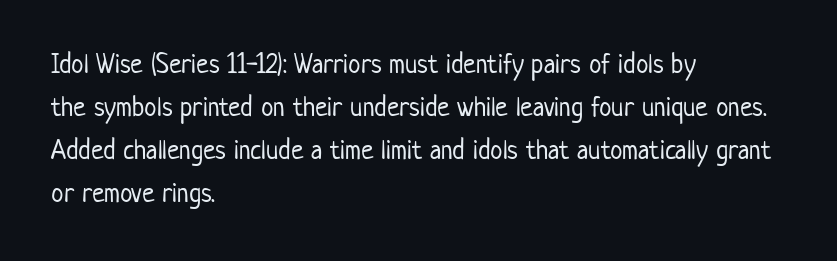
Q: Is the text bold? A: No.
Q: Is the text italic (slanted)? A: No, it is upright.
Q: Is the typeface a serif or a sans-serif typeface? A: Sans-serif.
Q: Is the text underlined? A: No.
Q: How is the paragraph aligned? A: Left-aligned.
Q: Is the spacing between letters normal or unusually wide? A: Normal.
Q: Is the spacing between lines tight, normal or loose? A: Normal.
Q: Width (condensed, normal, or wide)? A: Condensed.
Q: Stroke contrast? A: Low.
Q: x-height? A: Medium.
Q: Monospaced? A: No.
